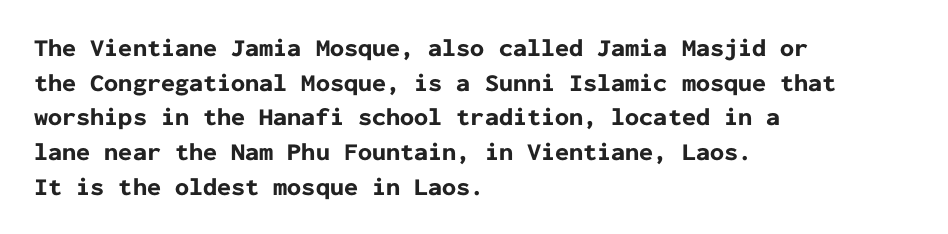
The type sits square on the baseline with zero lean. Summary of weight: heavy, a full bold. Rule under the text: the space is simply empty. Is the letter spacing exaggerated? No — it looks like the ordinary default.
